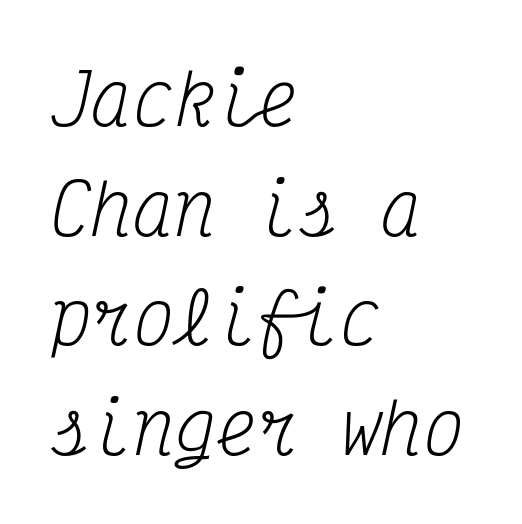
Any mark beneath the type? The region is blank. Letter spacing: default. Fixed-width glyphs throughout — classic coding-font behaviour. Counters stay open thanks to moderate or lighter strokes. Horizontal bands of white between lines are of average thickness.
